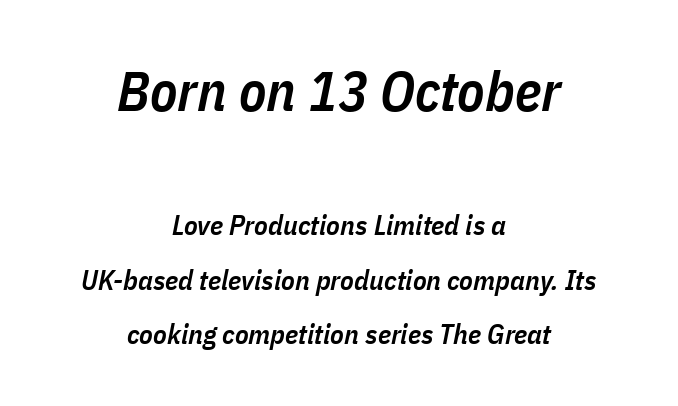
{"italic": "yes", "lean": "right", "slant_degrees": 11, "bold": "semi", "weight": "semibold", "width": "condensed", "stroke_contrast": "low", "x_height": "medium", "monospaced": "no", "underline": "no", "align": "center", "line_spacing": "loose", "line_spacing_ratio": 1.94, "letter_spacing": "normal", "letter_spacing_em": 0.0, "larger_block": "first", "size_ratio": 2.0, "glyph_px": 56}
